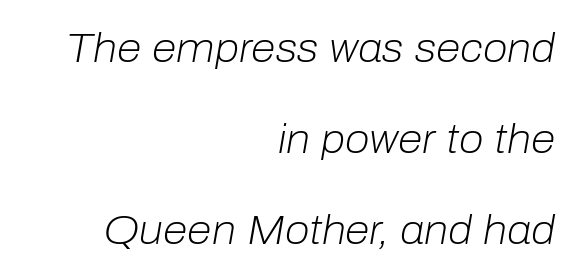
Does extra space separate the letters? No, they use regular spacing. This is oblique type, the kind used for emphasis or titles. The rendering uses natural spacing where letterforms have individual widths. Summary of vertical rhythm: relaxed, with wide interline spacing. The rendering anchors every line to the right-hand side.
